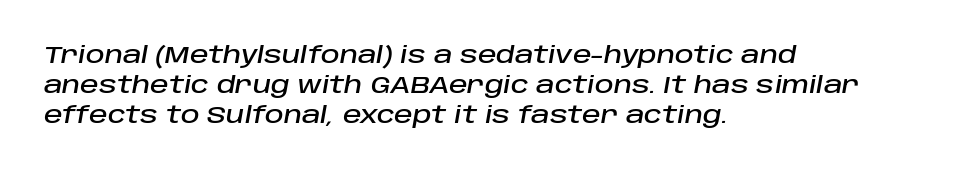
{"italic": "yes", "lean": "right", "slant_degrees": 10, "underline": "no", "align": "left", "line_spacing": "normal", "line_spacing_ratio": 1.31, "letter_spacing": "normal", "letter_spacing_em": 0.0, "glyph_px": 23}
